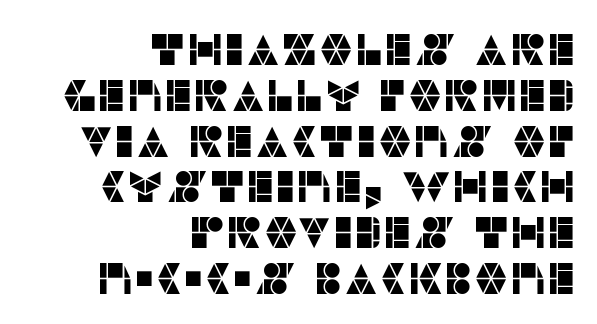
{"serif": "no", "italic": "no", "width": "normal", "stroke_contrast": "low", "x_height": "large", "monospaced": "no", "underline": "no", "align": "right", "line_spacing": "tight", "line_spacing_ratio": 1.04, "letter_spacing": "normal", "letter_spacing_em": 0.0, "glyph_px": 44}
